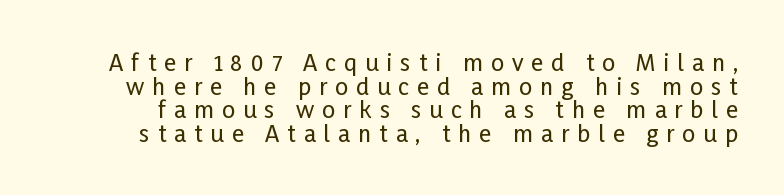
These lines were composed using upright roman letters. Tracking value appears strongly positive — letters spread wide. Quick note: interline space is minimal. Descenders are the only things crossing below the line.
